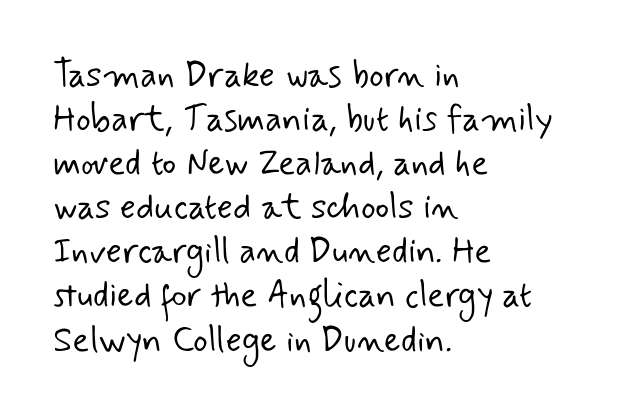
The image shows 35 px light sans-serif type; set left-aligned, normal line spacing (1.26x), normal letter spacing, not underlined; low stroke contrast and a small x-height.
